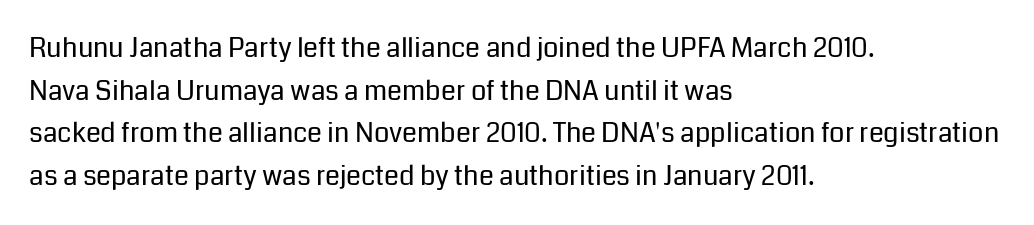
Q: Is the text bold? A: No.
Q: Is the text italic (slanted)? A: No, it is upright.
Q: Is the text underlined? A: No.
Q: How is the paragraph aligned? A: Left-aligned.
Q: Is the spacing between letters normal or unusually wide? A: Normal.
Q: Is the spacing between lines tight, normal or loose? A: Normal.
